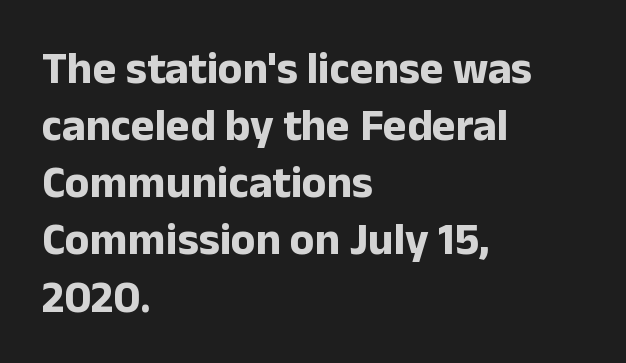
Q: Is the text bold? A: Yes.
Q: Is the text italic (slanted)? A: No, it is upright.
Q: Is the typeface a serif or a sans-serif typeface? A: Sans-serif.
Q: Is the text underlined? A: No.
Q: How is the paragraph aligned? A: Left-aligned.
Q: Is the spacing between letters normal or unusually wide? A: Normal.
Q: Is the spacing between lines tight, normal or loose? A: Normal.
Q: Width (condensed, normal, or wide)? A: Normal.
Q: Stroke contrast? A: Low.
Q: x-height? A: Medium.
Q: Monospaced? A: No.
